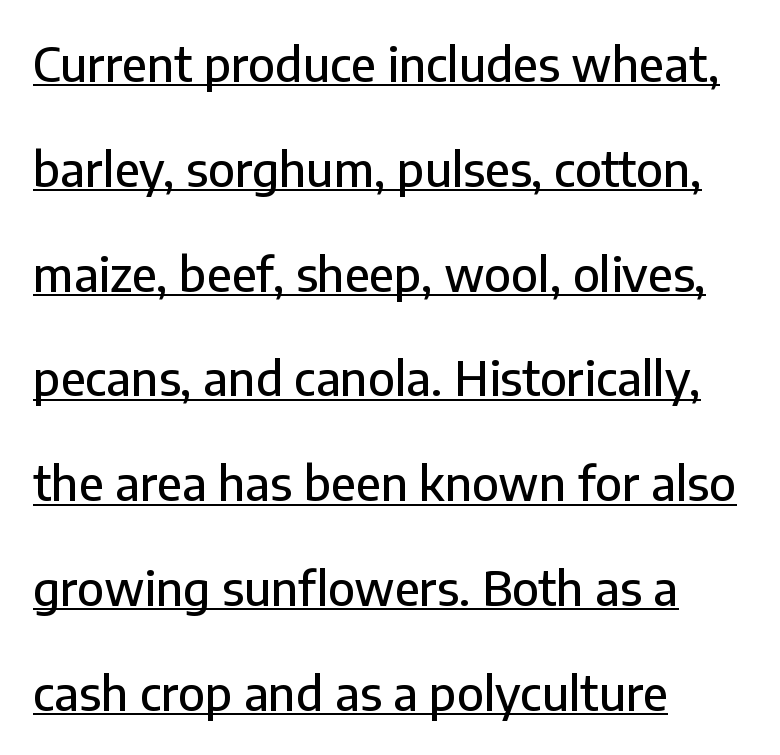
{"serif": "no", "italic": "no", "width": "normal", "stroke_contrast": "low", "x_height": "medium", "monospaced": "no", "underline": "yes", "align": "left", "line_spacing": "loose", "line_spacing_ratio": 2.23, "letter_spacing": "normal", "letter_spacing_em": 0.0, "glyph_px": 47}
